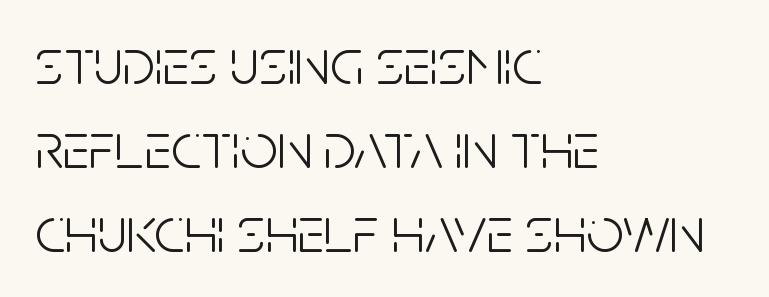
Q: Is the text bold? A: No.
Q: Is the text italic (slanted)? A: No, it is upright.
Q: Is the typeface a serif or a sans-serif typeface? A: Sans-serif.
Q: Is the text underlined? A: No.
Q: How is the paragraph aligned? A: Left-aligned.
Q: Is the spacing between letters normal or unusually wide? A: Normal.
Q: Is the spacing between lines tight, normal or loose? A: Normal.
Q: Width (condensed, normal, or wide)? A: Condensed.
Q: Stroke contrast? A: Low.
Q: x-height? A: Large.
Q: Monospaced? A: No.
